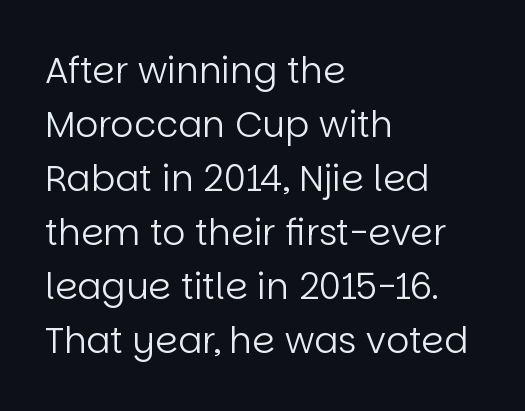
A clean baseline with only descenders dipping below it. This rendering employs a face without finishing strokes, i.e., a sans-serif. Do the characters align in a grid? No, the font is proportional. The rag falls on the right side of this text block.
